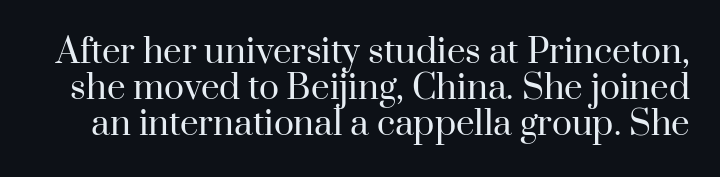
{"serif": "yes", "italic": "no", "bold": "no", "weight": "regular", "width": "normal", "stroke_contrast": "high", "x_height": "small", "monospaced": "no", "underline": "no", "line_spacing": "tight", "line_spacing_ratio": 1.09, "letter_spacing": "normal", "letter_spacing_em": 0.0, "glyph_px": 33}
